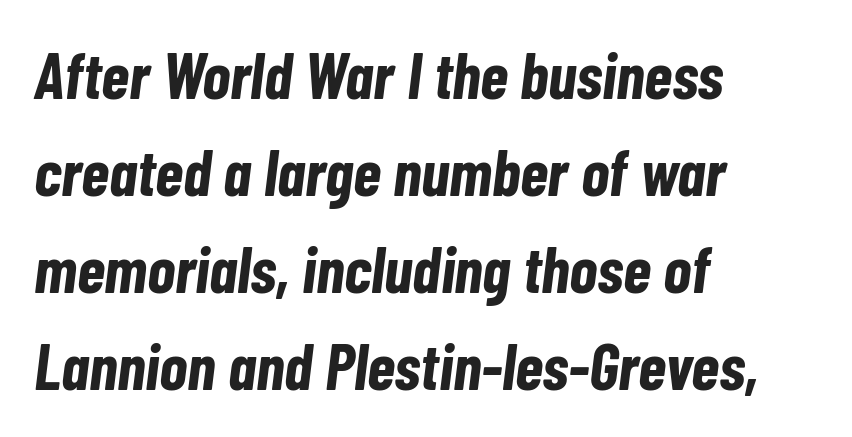
Q: Is the text bold? A: Yes.
Q: Is the text italic (slanted)? A: Yes, it leans right by about 7 degrees.
Q: Is the text underlined? A: No.
Q: How is the paragraph aligned? A: Left-aligned.
Q: Is the spacing between letters normal or unusually wide? A: Normal.
Q: Is the spacing between lines tight, normal or loose? A: Normal.
Q: Width (condensed, normal, or wide)? A: Condensed.
Q: Stroke contrast? A: Low.
Q: x-height? A: Medium.
Q: Monospaced? A: No.
